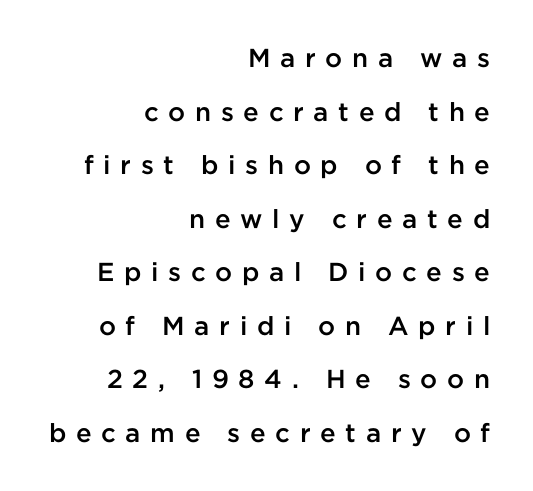
The image shows 26 px text type, upright; set right-aligned, loose line spacing (2.06x), unusually wide letter spacing (+0.37 em), not underlined.
